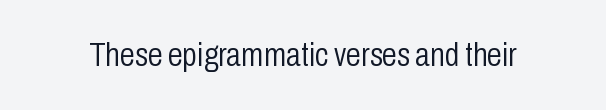
{"serif": "no", "italic": "no", "bold": "no", "weight": "light", "width": "condensed", "stroke_contrast": "low", "x_height": "medium", "monospaced": "no", "underline": "no", "letter_spacing": "normal", "letter_spacing_em": 0.0, "glyph_px": 34}
